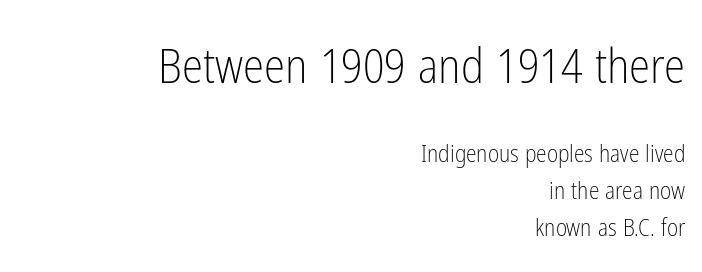
The image shows 48 px light, condensed sans-serif type, upright; set right-aligned, normal line spacing (1.54x), normal letter spacing, not underlined; the first (top) block is 2.0x larger; low stroke contrast and a medium x-height.
